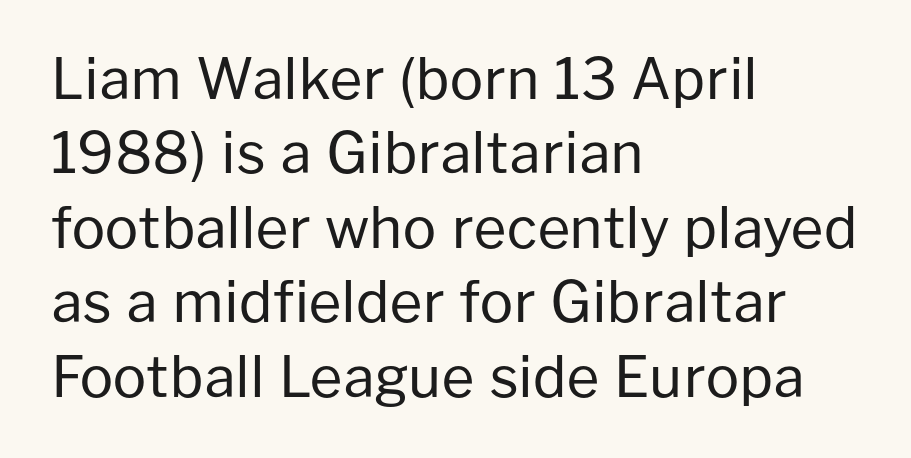
The image shows 56 px regular-weight sans-serif type, upright; set left-aligned, normal line spacing (1.33x), normal letter spacing, not underlined; low stroke contrast and a medium x-height.
